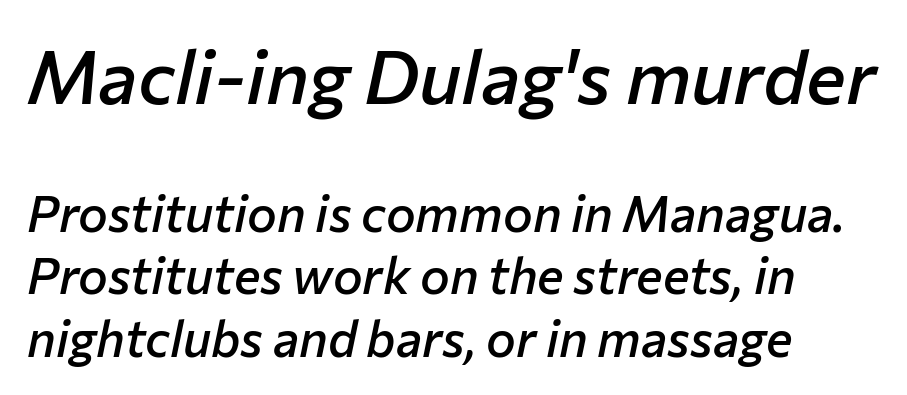
{"italic": "yes", "lean": "right", "slant_degrees": 12, "bold": "semi", "weight": "semibold", "width": "normal", "stroke_contrast": "low", "x_height": "medium", "monospaced": "no", "underline": "no", "align": "left", "line_spacing": "normal", "line_spacing_ratio": 1.25, "letter_spacing": "normal", "letter_spacing_em": 0.0, "larger_block": "first", "size_ratio": 1.5, "glyph_px": 75}
